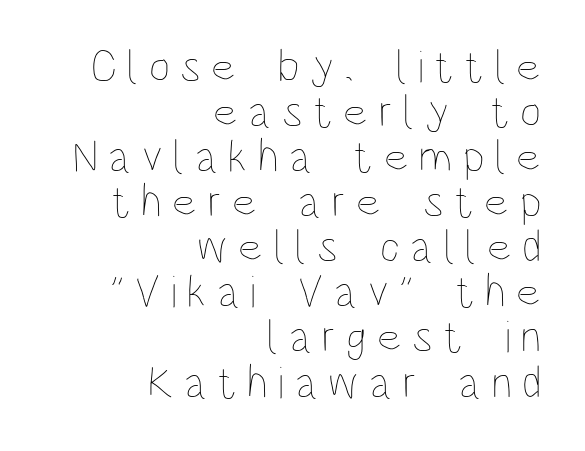
{"italic": "no", "bold": "no", "weight": "thin", "width": "condensed", "stroke_contrast": "low", "x_height": "large", "monospaced": "no", "underline": "no", "align": "right", "line_spacing": "tight", "line_spacing_ratio": 0.98, "letter_spacing": "wide", "letter_spacing_em": 0.23, "glyph_px": 46}
